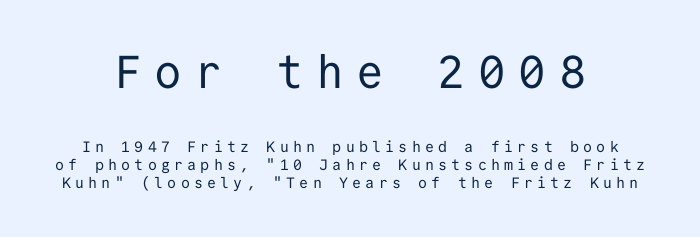
{"serif": "no", "italic": "no", "bold": "no", "weight": "regular", "width": "normal", "stroke_contrast": "low", "x_height": "medium", "monospaced": "yes", "underline": "no", "line_spacing_ratio": 1.2, "letter_spacing": "wide", "letter_spacing_em": 0.28, "larger_block": "first", "size_ratio": 3.07, "glyph_px": 46}
